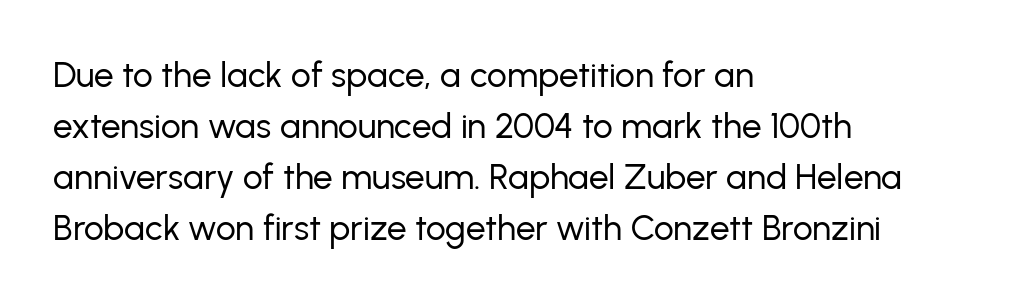
The image shows 35 px regular-weight sans-serif type, upright; set left-aligned, normal line spacing (1.46x), normal letter spacing, not underlined; low stroke contrast and a medium x-height.
